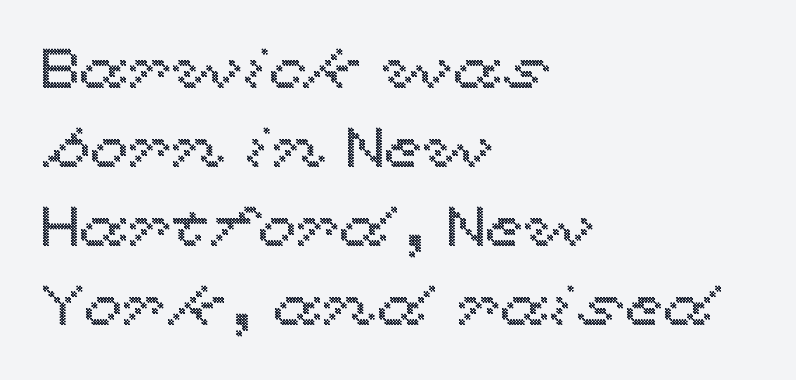
Standard letterfit; no display-style spreading of the glyphs. Quick note: underline off. This sample has the flowing, uneven cadence of proportional lettering. Evenly set lines give the paragraph a standard silhouette.
